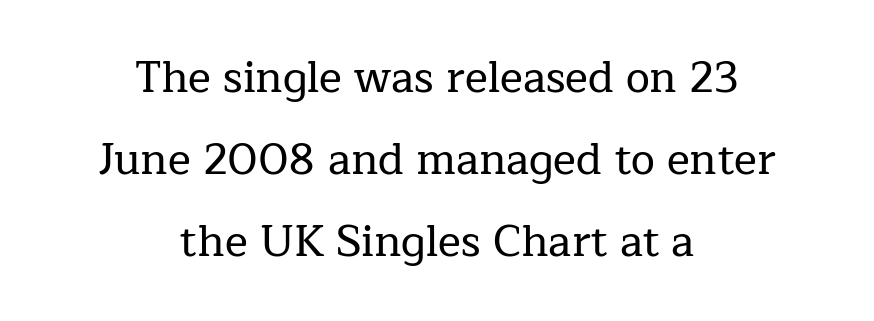
{"serif": "yes", "italic": "no", "width": "normal", "stroke_contrast": "low", "x_height": "medium", "monospaced": "no", "underline": "no", "align": "center", "line_spacing": "loose", "line_spacing_ratio": 1.91, "letter_spacing": "normal", "letter_spacing_em": 0.0, "glyph_px": 43}
